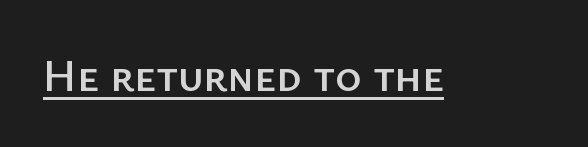
{"serif": "no", "italic": "no", "width": "normal", "stroke_contrast": "low", "x_height": "medium", "monospaced": "no", "underline": "yes", "letter_spacing": "normal", "letter_spacing_em": 0.0, "glyph_px": 45}
